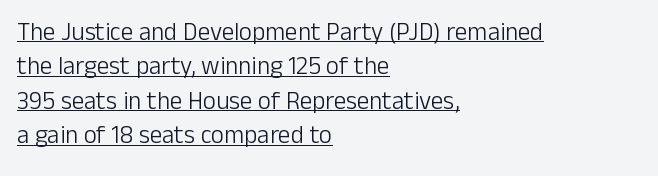
{"italic": "no", "bold": "no", "underline": "yes", "align": "left", "line_spacing": "normal", "line_spacing_ratio": 1.38, "letter_spacing": "normal", "letter_spacing_em": 0.0, "glyph_px": 25}
